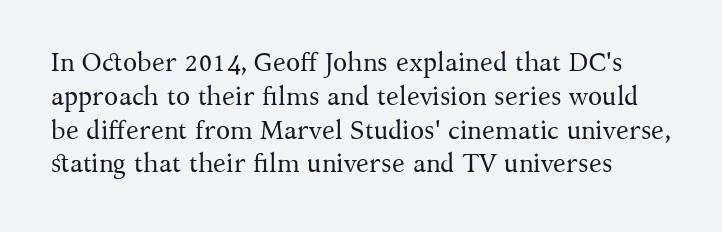
{"italic": "no", "bold": "no", "underline": "no", "line_spacing": "normal", "line_spacing_ratio": 1.3, "letter_spacing": "normal", "letter_spacing_em": 0.0, "glyph_px": 26}
